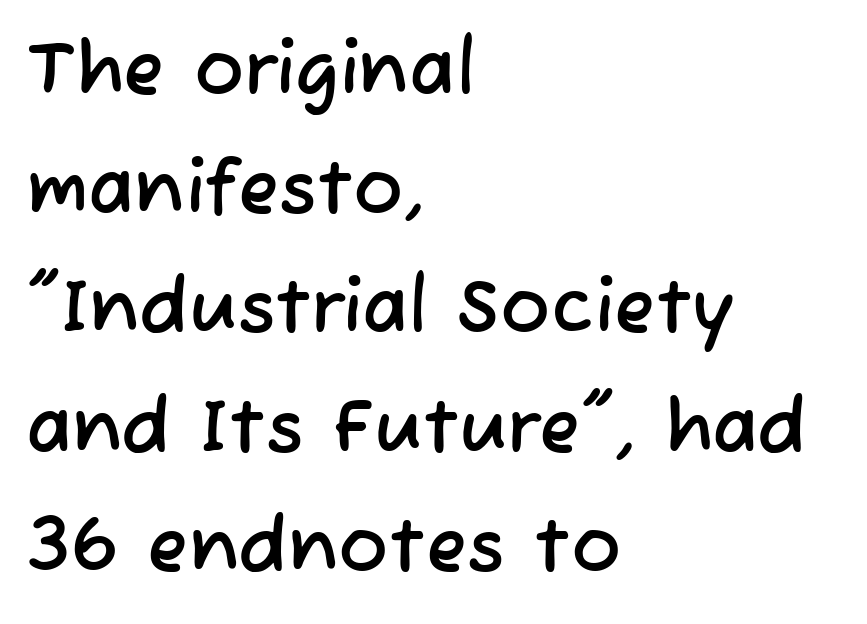
The font family rendered here belongs to the sans-serif group. The passage is arranged the way most books set body copy — flush left. You could not count columns in this text — the font is proportionally spaced. Horizontal bands of white between lines are of average thickness. Underline: absent. Inter-character spacing is left at the font's built-in metrics.
